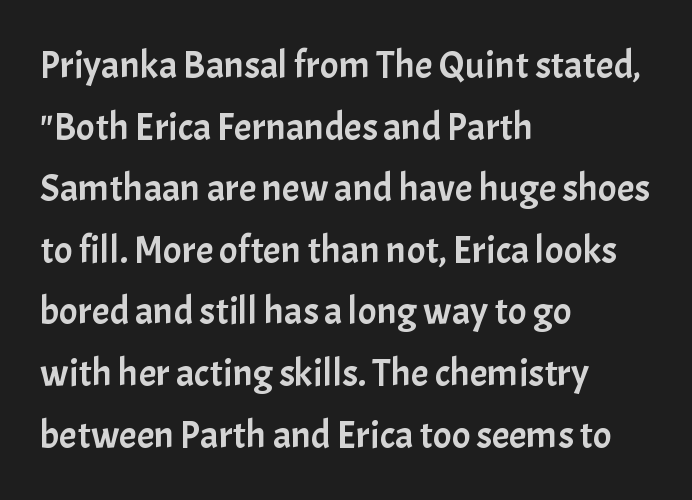
{"serif": "no", "italic": "no", "width": "normal", "stroke_contrast": "low", "x_height": "medium", "monospaced": "no", "underline": "no", "align": "left", "line_spacing": "normal", "line_spacing_ratio": 1.58, "letter_spacing": "normal", "letter_spacing_em": 0.0, "glyph_px": 39}
